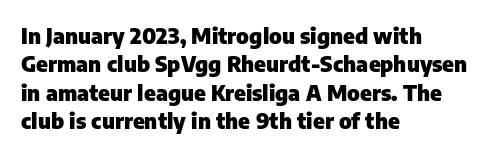
{"italic": "no", "bold": "yes", "underline": "no", "align": "left", "line_spacing": "normal", "line_spacing_ratio": 1.29, "letter_spacing": "normal", "letter_spacing_em": 0.0, "glyph_px": 22}
